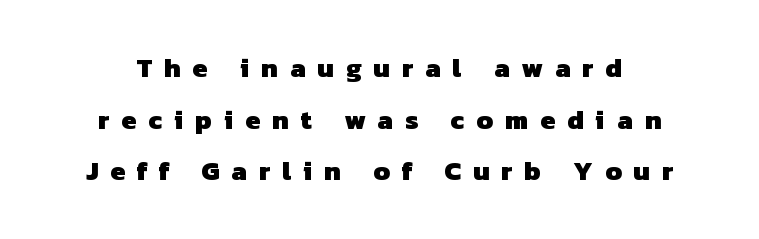
The image shows 27 px bold type; set centered, loose line spacing (1.91x), unusually wide letter spacing (+0.44 em), not underlined.
